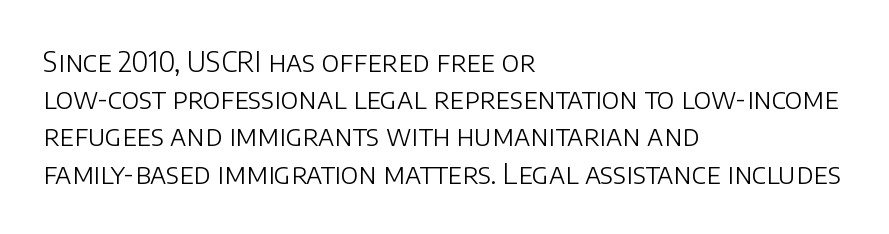
The image shows 28 px light sans-serif type, upright; set left-aligned, normal line spacing (1.33x), normal letter spacing, not underlined; low stroke contrast and a large x-height.
